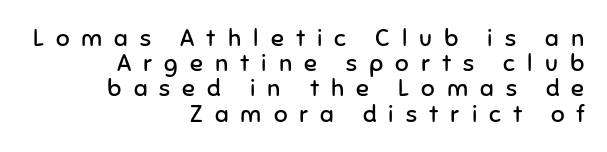
Alignment: flush right. The strokes are not fattened; the text isn't bold. Rule under the text: the space is simply empty. Display-style spreading of the glyphs; the letterfit is very open.
